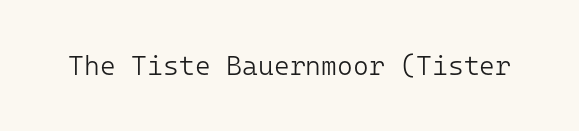
{"italic": "no", "bold": "no", "underline": "no", "letter_spacing": "normal", "letter_spacing_em": 0.0, "glyph_px": 27}
